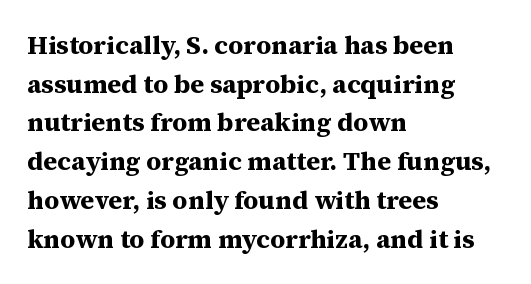
The image shows 26 px bold type, upright; set left-aligned, normal line spacing (1.49x), normal letter spacing, not underlined.
